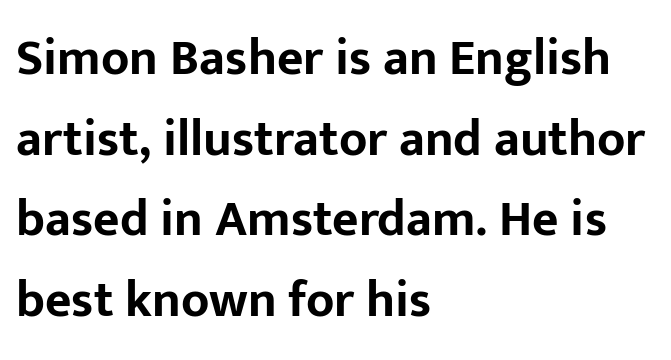
The image shows 51 px bold sans-serif type, upright; set left-aligned, normal line spacing (1.58x), normal letter spacing, not underlined; low stroke contrast and a medium x-height.
